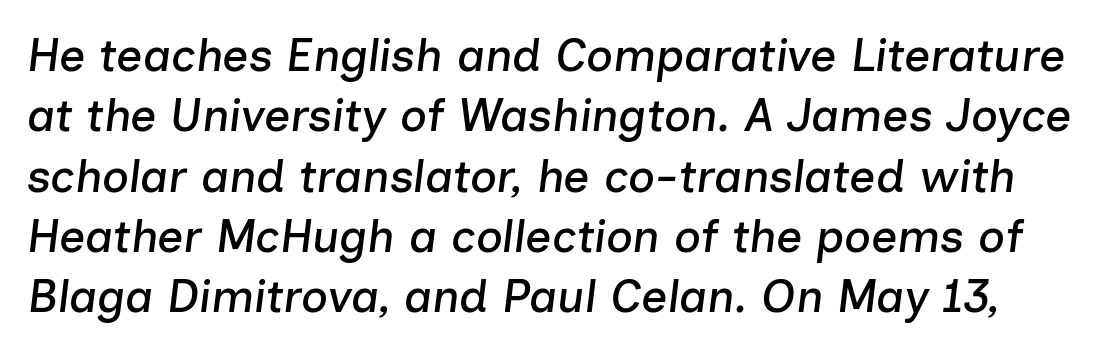
The image shows 46 px text type, italic (leaning right); set normal line spacing (1.31x), normal letter spacing, not underlined; low stroke contrast and a medium x-height.
